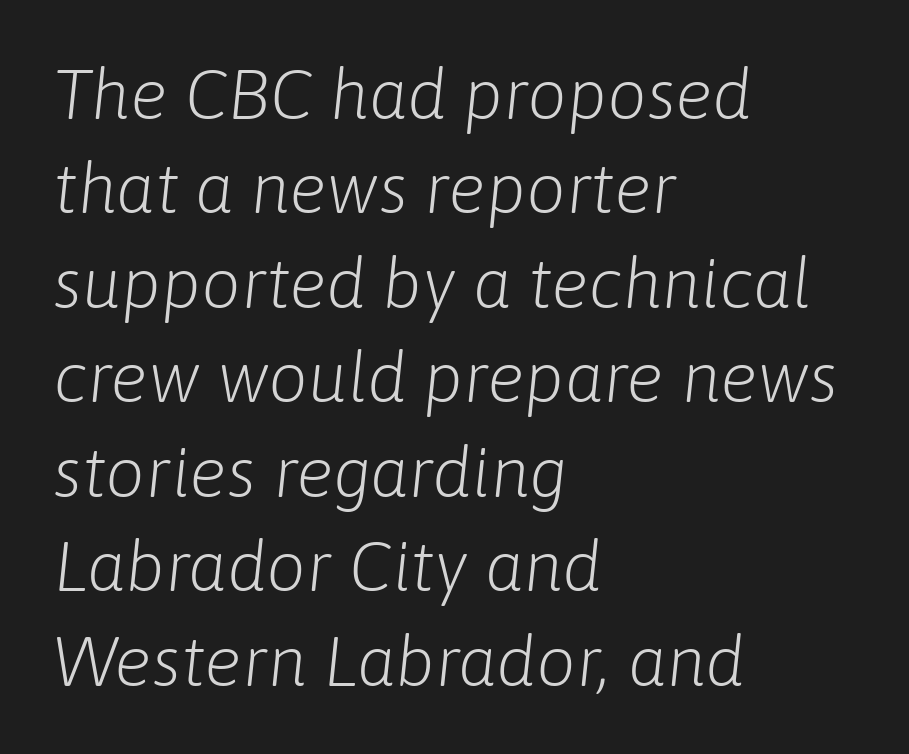
{"italic": "yes", "lean": "right", "slant_degrees": 6, "bold": "no", "weight": "light", "width": "normal", "stroke_contrast": "low", "x_height": "medium", "monospaced": "no", "underline": "no", "align": "left", "line_spacing": "normal", "line_spacing_ratio": 1.35, "letter_spacing": "normal", "letter_spacing_em": 0.0, "glyph_px": 70}
